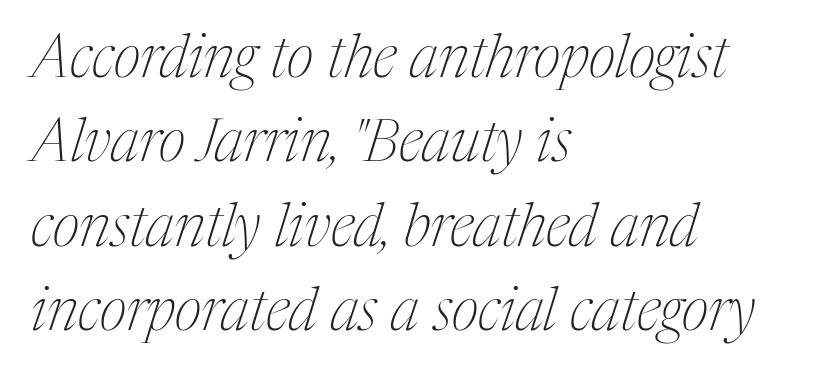
The image shows 59 px thin, condensed serif type, italic (leaning right); set left-aligned, normal line spacing (1.43x), normal letter spacing, not underlined; medium stroke contrast and a medium x-height.
